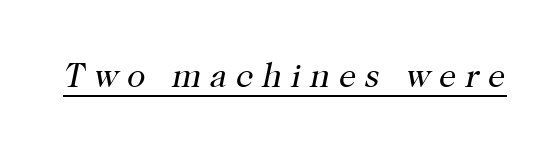
The passage shown leans; its letterforms are oblique. Is the type heavy? It reads as light-to-regular instead. Is this a sans? No — the strokes have serifs. Character widths vary here, with narrow letters taking less room than wide ones.
